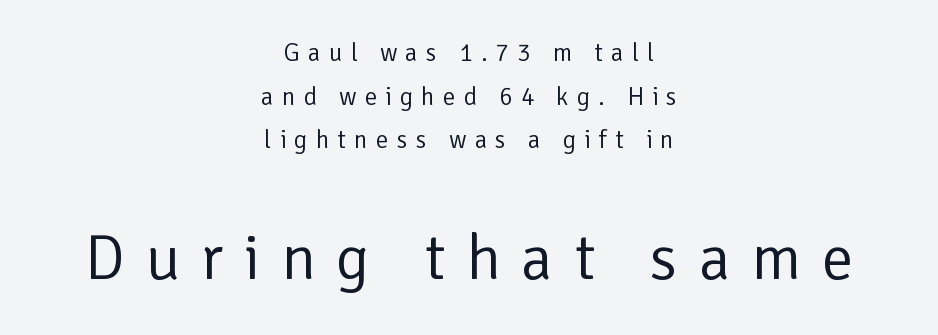
The image shows 63 px regular-weight sans-serif type, upright; set centered, line spacing 1.75x, unusually wide letter spacing (+0.33 em), not underlined; the second (bottom) block is 2.52x larger; low stroke contrast and a medium x-height.
